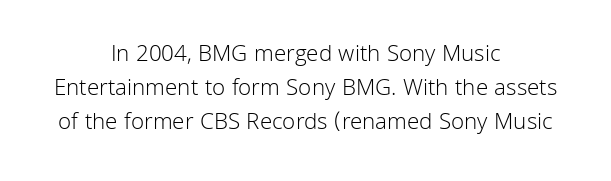
{"italic": "no", "bold": "no", "underline": "no", "align": "center", "line_spacing": "normal", "line_spacing_ratio": 1.41, "letter_spacing": "normal", "letter_spacing_em": 0.0, "glyph_px": 24}
